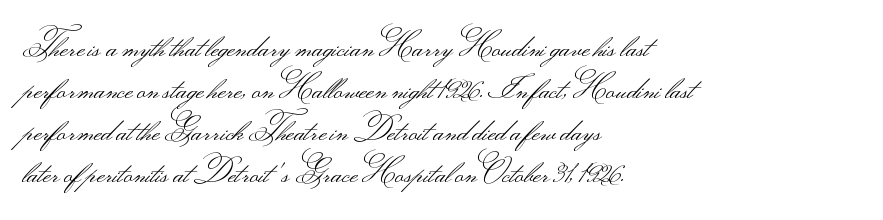
Q: Is the text bold? A: No.
Q: Is the text italic (slanted)? A: Yes.
Q: Is the typeface a serif or a sans-serif typeface? A: Sans-serif.
Q: Is the text underlined? A: No.
Q: How is the paragraph aligned? A: Left-aligned.
Q: Is the spacing between letters normal or unusually wide? A: Normal.
Q: Is the spacing between lines tight, normal or loose? A: Normal.
Q: Width (condensed, normal, or wide)? A: Wide.
Q: Stroke contrast? A: Medium.
Q: Monospaced? A: No.
